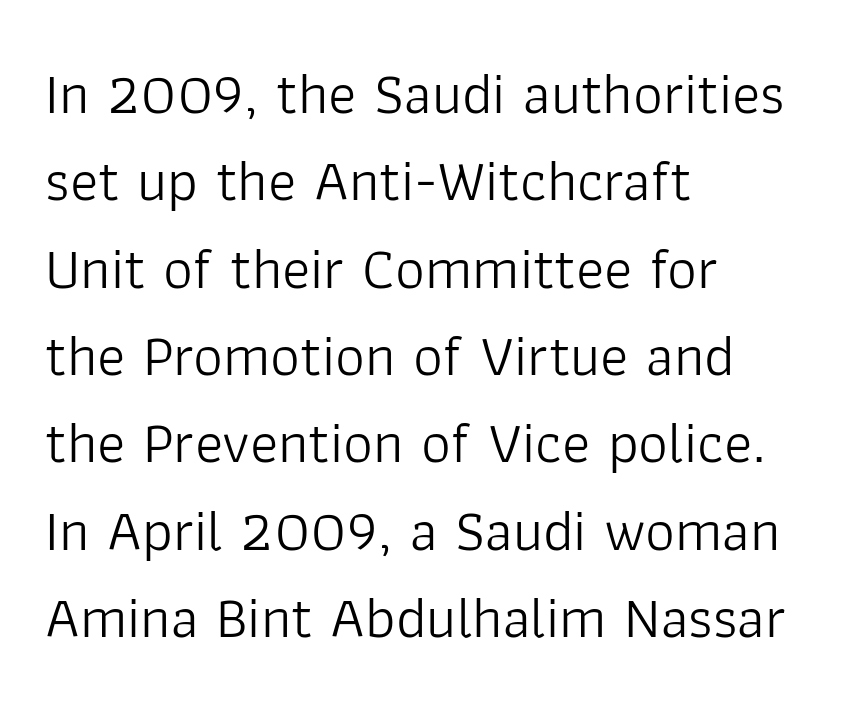
Q: Is the text bold? A: No.
Q: Is the text italic (slanted)? A: No, it is upright.
Q: Is the typeface a serif or a sans-serif typeface? A: Sans-serif.
Q: Is the text underlined? A: No.
Q: How is the paragraph aligned? A: Left-aligned.
Q: Is the spacing between letters normal or unusually wide? A: Normal.
Q: Is the spacing between lines tight, normal or loose? A: Normal.
Q: Width (condensed, normal, or wide)? A: Normal.
Q: Stroke contrast? A: Low.
Q: x-height? A: Medium.
Q: Monospaced? A: No.
